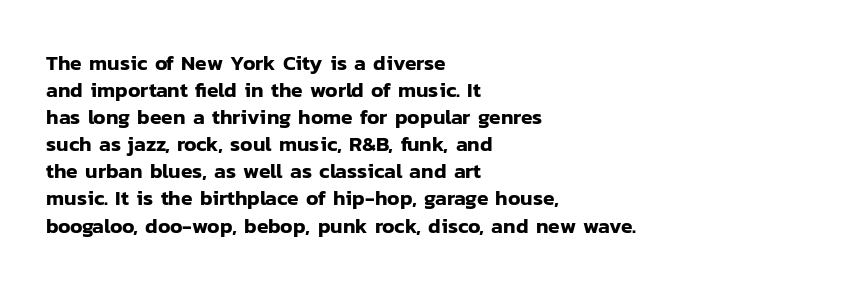
Q: Is the text italic (slanted)? A: No, it is upright.
Q: Is the text underlined? A: No.
Q: How is the paragraph aligned? A: Left-aligned.
Q: Is the spacing between letters normal or unusually wide? A: Normal.
Q: Is the spacing between lines tight, normal or loose? A: Normal.
